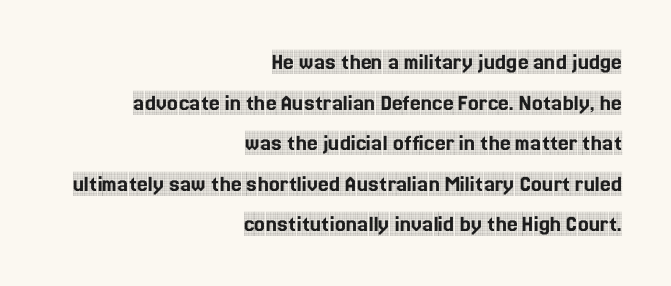
The image shows 24 px text type, upright; set right-aligned, normal line spacing (1.69x), normal letter spacing, not underlined.
